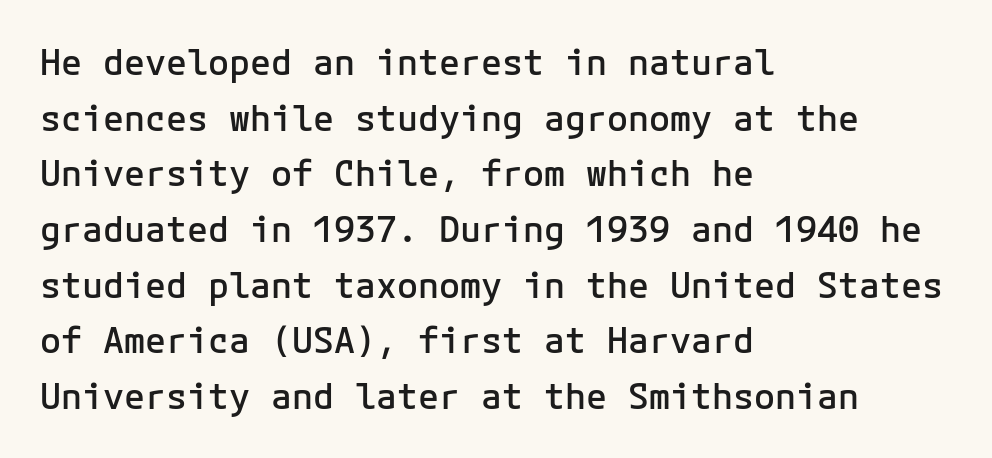
Posture: upright roman. The rendering anchors every line to the left-hand side. These lines are composed in type without serifs. Does extra space separate the letters? No, they use regular spacing. Honestly, the row spacing looks completely unremarkable.
